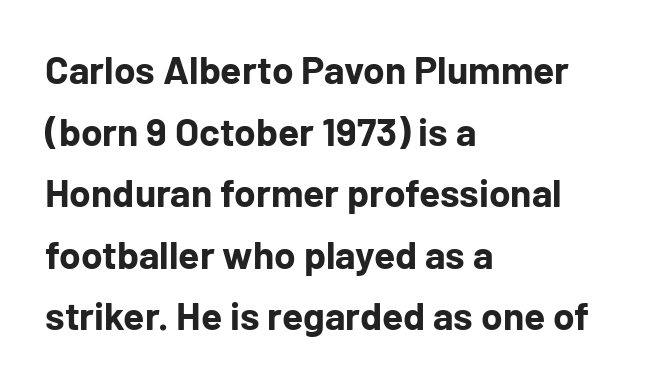
{"serif": "no", "italic": "no", "bold": "yes", "weight": "bold", "width": "normal", "stroke_contrast": "low", "x_height": "medium", "monospaced": "no", "underline": "no", "align": "left", "line_spacing": "normal", "line_spacing_ratio": 1.58, "letter_spacing": "normal", "letter_spacing_em": 0.0, "glyph_px": 39}
